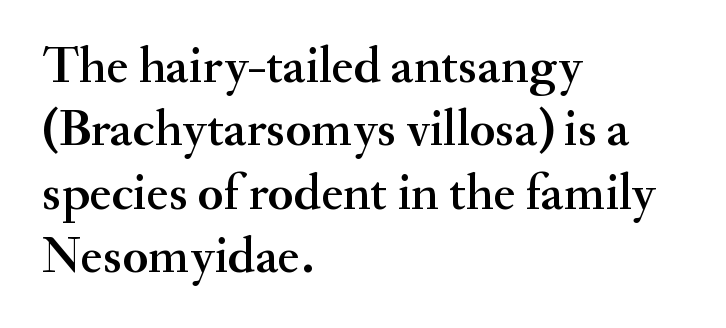
Q: Is the text italic (slanted)? A: No, it is upright.
Q: Is the typeface a serif or a sans-serif typeface? A: Serif.
Q: Is the text underlined? A: No.
Q: How is the paragraph aligned? A: Left-aligned.
Q: Is the spacing between letters normal or unusually wide? A: Normal.
Q: Width (condensed, normal, or wide)? A: Normal.
Q: Stroke contrast? A: Medium.
Q: x-height? A: Small.
Q: Monospaced? A: No.
